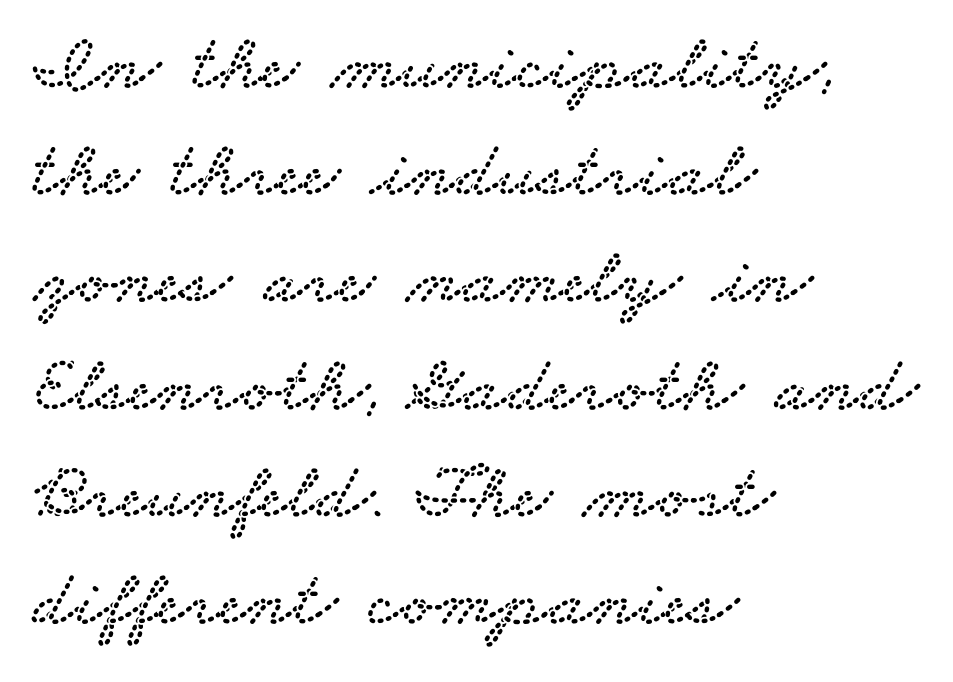
The image shows 80 px wide type; set left-aligned, normal line spacing (1.34x), normal letter spacing, not underlined; low stroke contrast and a small x-height.
